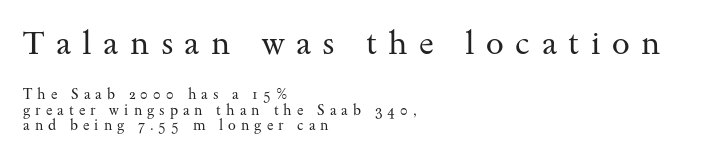
The image shows 32 px regular-weight, wide serif type, upright; set left-aligned, tight line spacing (1.13x), unusually wide letter spacing (+0.36 em), not underlined; the first (top) block is 2.29x larger; medium stroke contrast and a small x-height.
